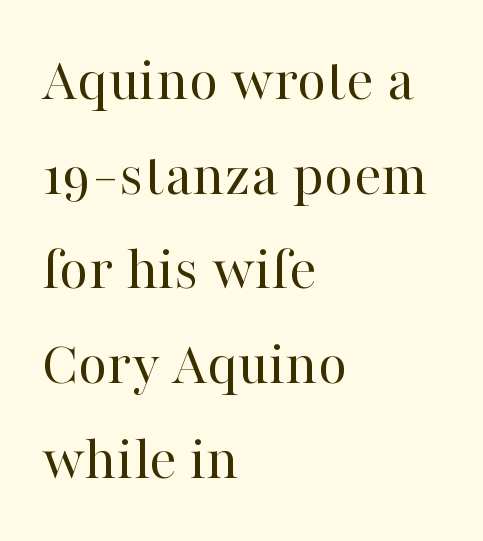
Posture: upright roman. Regarding leading, the lines here are spaced in the standard way. These lines are rendered in a variable-pitch font. Ink coverage per letter is moderate at most.
